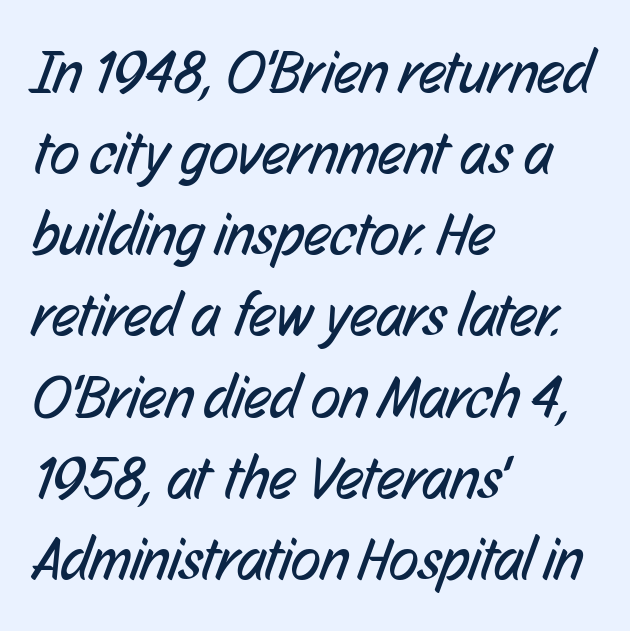
{"serif": "no", "bold": "no", "weight": "regular", "width": "condensed", "stroke_contrast": "low", "x_height": "medium", "monospaced": "no", "underline": "no", "align": "left", "line_spacing": "normal", "line_spacing_ratio": 1.33, "letter_spacing": "normal", "letter_spacing_em": 0.0, "glyph_px": 61}
